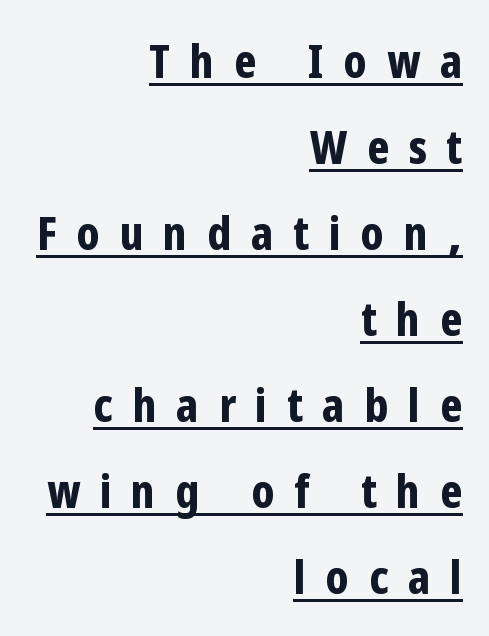
The image shows 47 px bold, condensed sans-serif type, upright; set right-aligned, line spacing 1.83x, unusually wide letter spacing (+0.42 em), underlined; low stroke contrast and a medium x-height.
